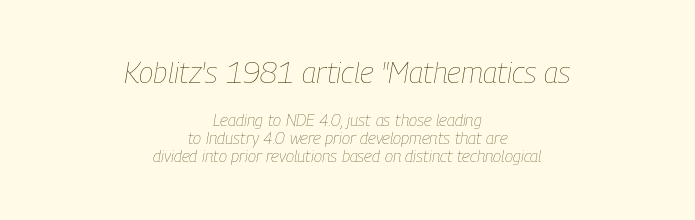
{"italic": "yes", "lean": "right", "slant_degrees": 9, "bold": "no", "weight": "thin", "width": "condensed", "stroke_contrast": "low", "x_height": "medium", "monospaced": "no", "underline": "no", "align": "center", "line_spacing": "tight", "line_spacing_ratio": 1.07, "letter_spacing": "normal", "letter_spacing_em": 0.0, "larger_block": "first", "size_ratio": 1.76, "glyph_px": 30}
